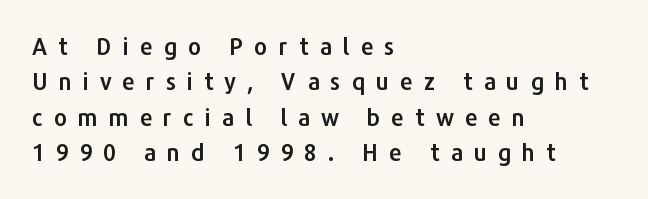
A typesetter would mark this as roman, not italic. Any mark beneath the type? The region is blank. Reading down the block, your eye returns to a fixed left position each line. The line texture is sparse and dotted thanks to wide tracking. Horizontal bands of white between lines are of average thickness.
